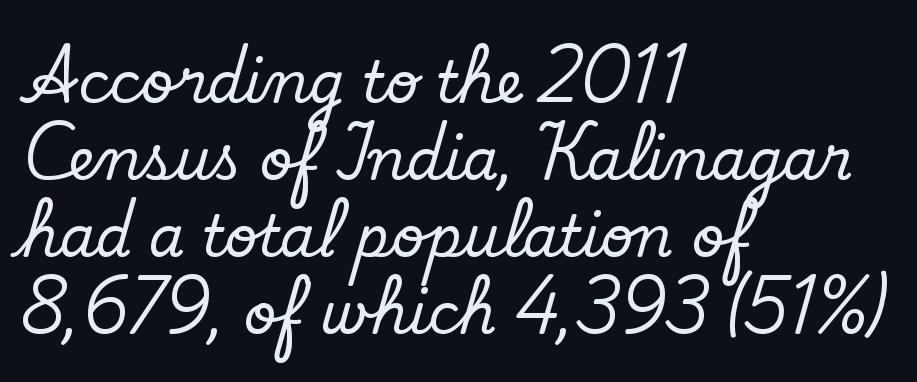
In terms of letterform style, serifs are clearly present. Honestly, the row spacing looks completely unremarkable. Compared with a centered layout, this one pins lines to the left instead. The gaps between neighbouring characters are ordinary and unremarkable. Check the space under the baseline: it is left empty.
